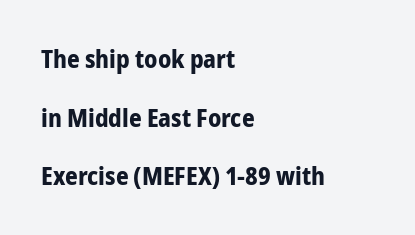
The letters stand upright; this is a roman face. Quick note: interline space is abundant. Lines of text with bare space underneath. Compared with an ordinary text face, these strokes are far heavier — a full bold.
